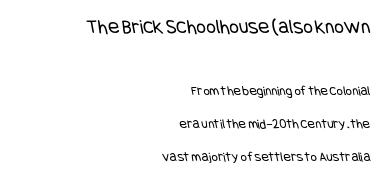
Q: Is the text bold? A: No.
Q: Is the text underlined? A: No.
Q: How is the paragraph aligned? A: Right-aligned.
Q: Is the spacing between letters normal or unusually wide? A: Normal.
Q: Is the spacing between lines tight, normal or loose? A: Loose.
Q: Which block of text is set in a larger size, the first (top) or the second (bottom)? A: The first (top) one.
